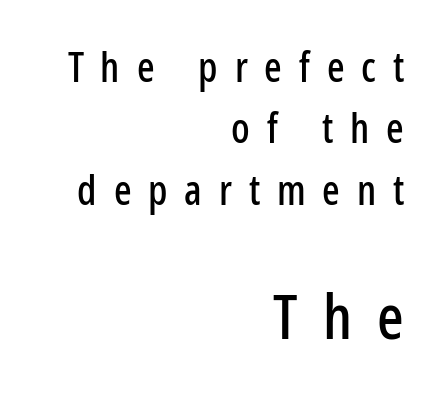
{"serif": "no", "italic": "no", "width": "condensed", "stroke_contrast": "low", "x_height": "medium", "monospaced": "no", "underline": "no", "align": "right", "line_spacing": "normal", "line_spacing_ratio": 1.5, "letter_spacing": "wide", "letter_spacing_em": 0.41, "larger_block": "second", "size_ratio": 1.51, "glyph_px": 62}
